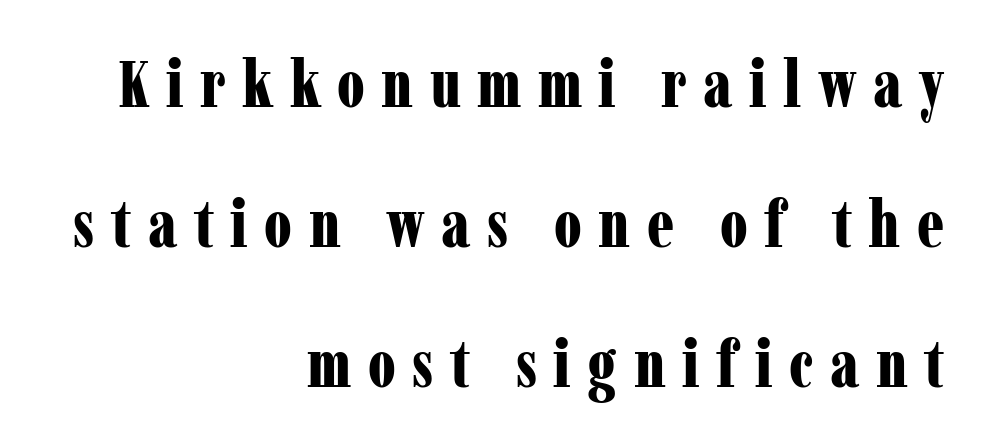
The image shows 66 px bold, condensed serif type, upright; set right-aligned, loose line spacing (2.12x), unusually wide letter spacing (+0.25 em), not underlined; low stroke contrast and a medium x-height.
